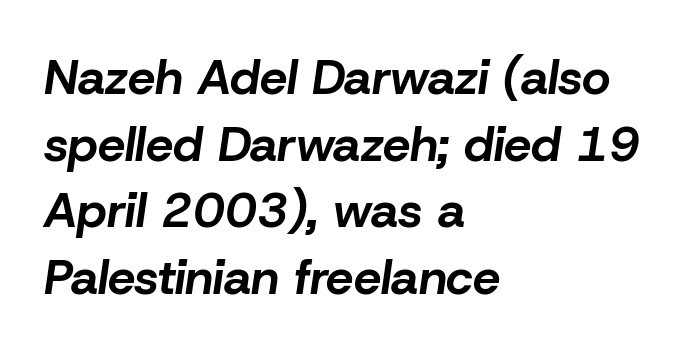
Does the weight exceed regular? Yes, all the way to bold. An italicized treatment has been applied to the whole sample. If you drew a ruler down the left edge, every line would touch it. Standard letterfit; no display-style spreading of the glyphs.
